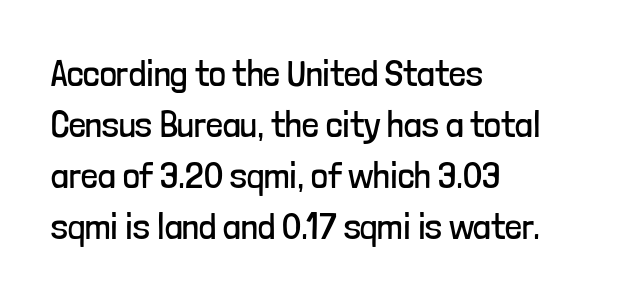
{"serif": "no", "italic": "no", "bold": "no", "weight": "regular", "width": "condensed", "stroke_contrast": "low", "x_height": "medium", "monospaced": "no", "underline": "no", "align": "left", "line_spacing": "normal", "line_spacing_ratio": 1.38, "letter_spacing": "normal", "letter_spacing_em": 0.0, "glyph_px": 37}
